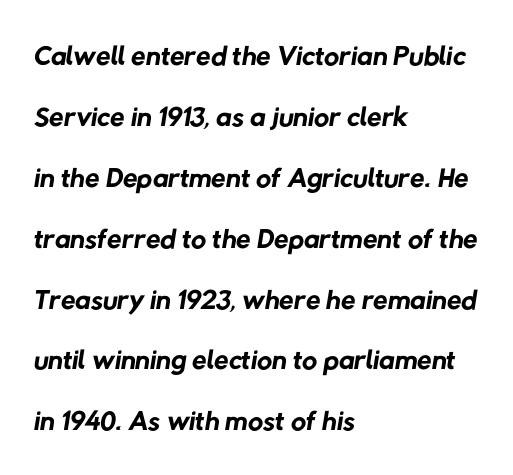
The image shows 42 px regular-weight sans-serif type; set left-aligned, normal line spacing (1.45x), normal letter spacing, not underlined; low stroke contrast and a medium x-height.
